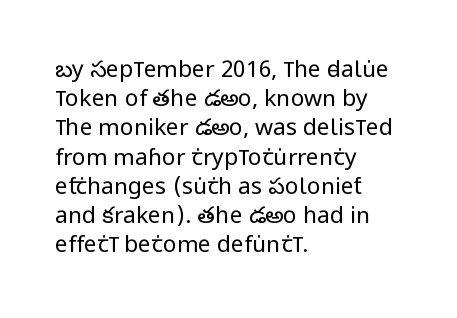
Nothing unusual about the tracking: characters are spaced as the font intends. Caption: multi-line text, flush left, ragged right. How would I describe the line gaps? Plain and ordinary. Unbolded letterforms with no extra heft.
